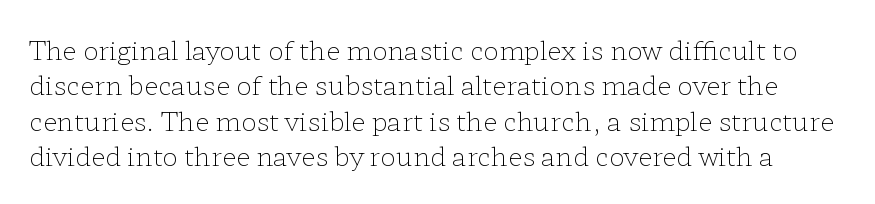
Q: Is the text bold? A: No.
Q: Is the text italic (slanted)? A: No, it is upright.
Q: Is the text underlined? A: No.
Q: Is the spacing between letters normal or unusually wide? A: Normal.
Q: Is the spacing between lines tight, normal or loose? A: Normal.
